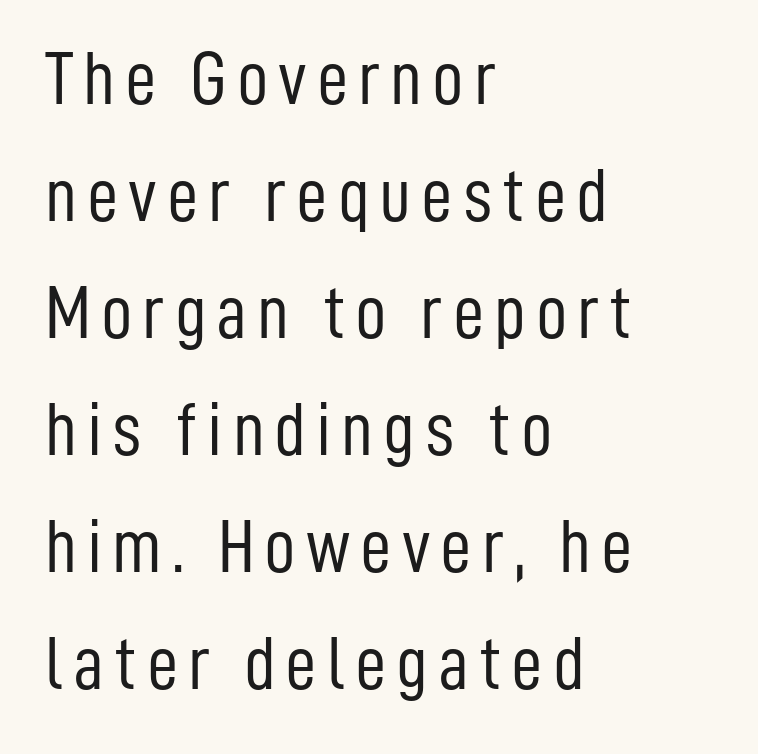
{"serif": "no", "italic": "no", "bold": "no", "weight": "light", "width": "condensed", "stroke_contrast": "low", "x_height": "medium", "monospaced": "no", "underline": "no", "align": "left", "line_spacing": "normal", "line_spacing_ratio": 1.52, "glyph_px": 77}
